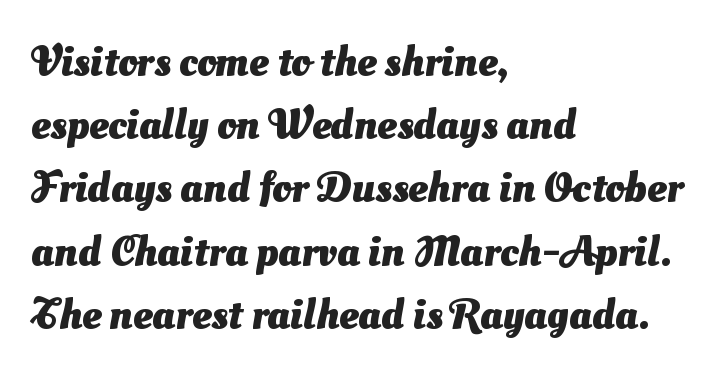
{"serif": "no", "bold": "yes", "weight": "heavy", "width": "normal", "stroke_contrast": "medium", "x_height": "small", "monospaced": "no", "underline": "no", "align": "left", "line_spacing": "normal", "line_spacing_ratio": 1.47, "letter_spacing": "normal", "letter_spacing_em": 0.0, "glyph_px": 43}
